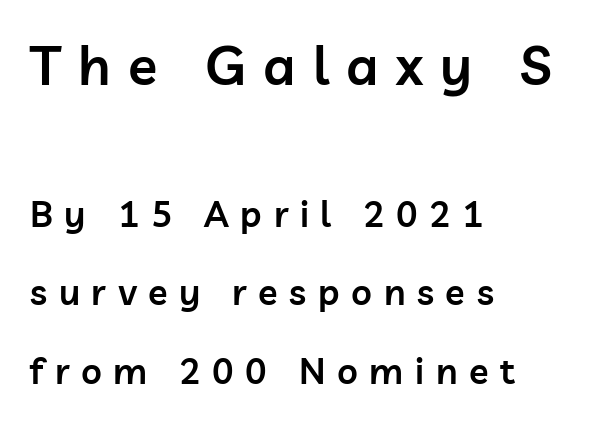
{"serif": "no", "italic": "no", "bold": "semi", "weight": "semibold", "width": "normal", "stroke_contrast": "low", "x_height": "medium", "monospaced": "no", "underline": "no", "align": "left", "line_spacing": "loose", "line_spacing_ratio": 2.17, "letter_spacing": "wide", "letter_spacing_em": 0.32, "larger_block": "first", "size_ratio": 1.5, "glyph_px": 54}
